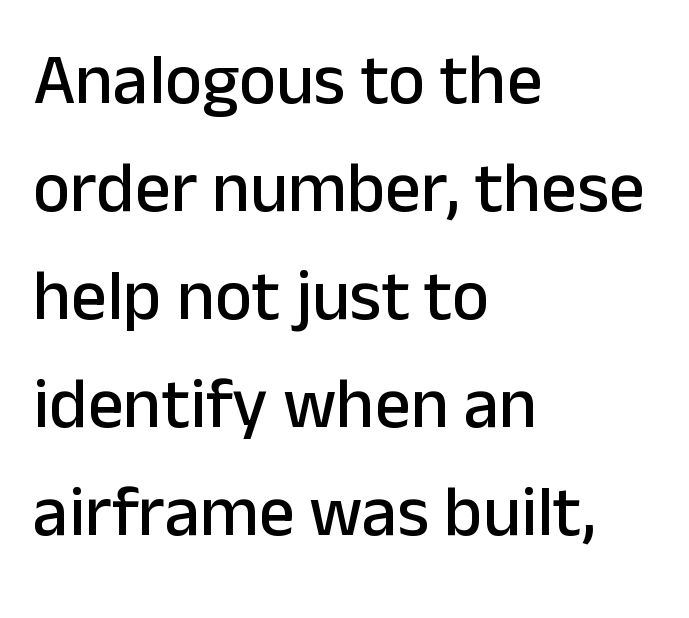
Q: Is the text italic (slanted)? A: No, it is upright.
Q: Is the typeface a serif or a sans-serif typeface? A: Sans-serif.
Q: Is the text underlined? A: No.
Q: How is the paragraph aligned? A: Left-aligned.
Q: Is the spacing between letters normal or unusually wide? A: Normal.
Q: Is the spacing between lines tight, normal or loose? A: Normal.
Q: Width (condensed, normal, or wide)? A: Normal.
Q: Stroke contrast? A: Low.
Q: x-height? A: Medium.
Q: Monospaced? A: No.
